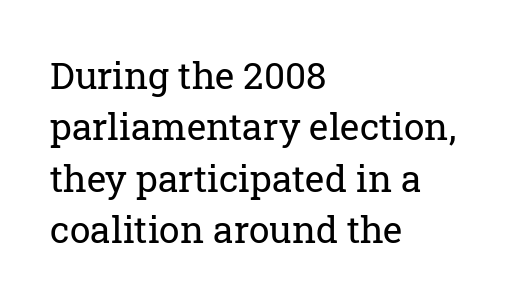
The face used here is proportionally spaced, like ordinary book or web type. All the whitespace from short lines collects on the right. The rendering keeps characters at their native spacing. Stems here are at most as thick as an everyday book face.
